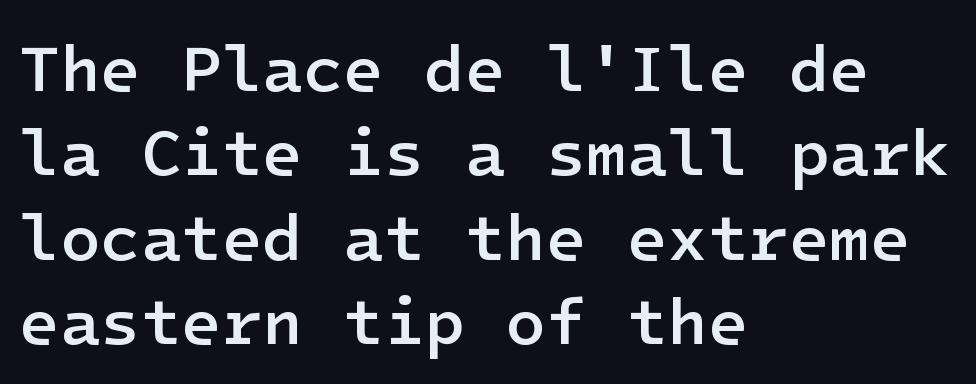
Q: Is the text bold? A: Semi-bold.
Q: Is the text italic (slanted)? A: No, it is upright.
Q: Is the typeface a serif or a sans-serif typeface? A: Sans-serif.
Q: Is the text underlined? A: No.
Q: How is the paragraph aligned? A: Left-aligned.
Q: Is the spacing between letters normal or unusually wide? A: Normal.
Q: Is the spacing between lines tight, normal or loose? A: Normal.
Q: Width (condensed, normal, or wide)? A: Normal.
Q: Stroke contrast? A: Low.
Q: x-height? A: Medium.
